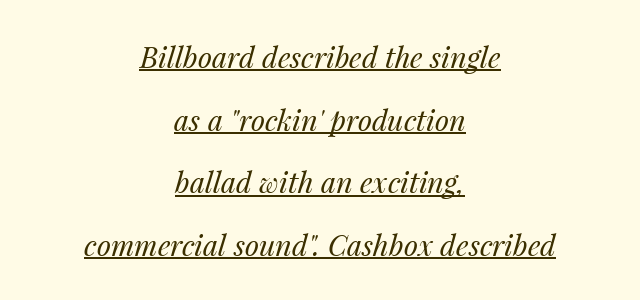
Students, observe the line beneath the letters — that is underlining. Do the characters align in a grid? No, the font is proportional. Loosely led — the rows are spread out. The passage shown is not bold in any degree. Alignment: centered.
